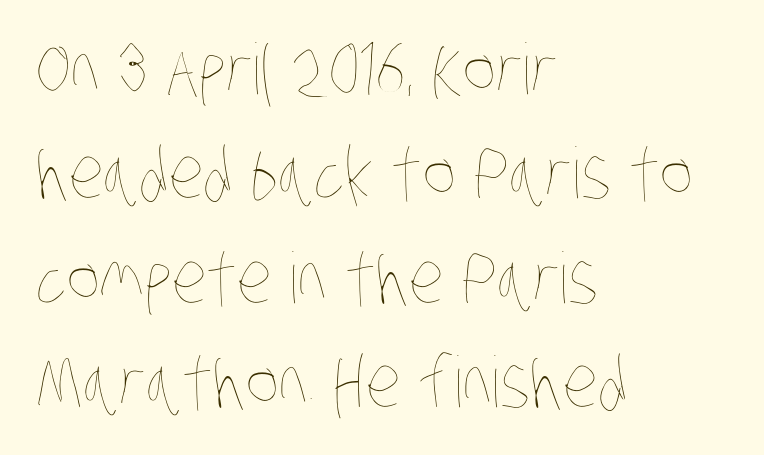
{"bold": "no", "weight": "thin", "width": "condensed", "stroke_contrast": "low", "x_height": "large", "monospaced": "no", "underline": "no", "align": "left", "line_spacing": "normal", "line_spacing_ratio": 1.49, "letter_spacing": "normal", "letter_spacing_em": 0.0, "glyph_px": 70}
